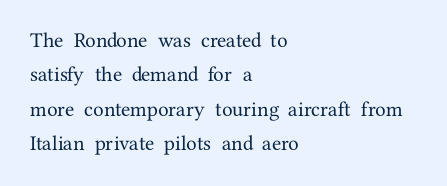
Glance below the letters and you will spot only blank space. A roman cut, with each character standing at attention. The letters sit at their default tracking, neither squeezed nor spread. A normal amount of white space separates one row of letters from the next. The passage is arranged the way most books set body copy — flush left.
